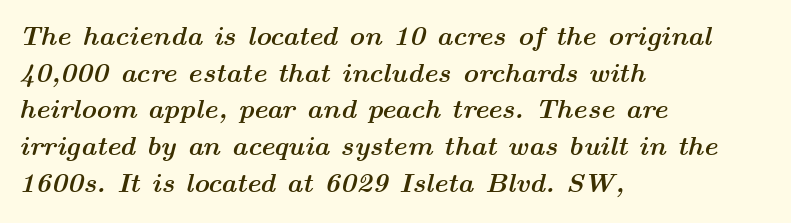
{"italic": "yes", "lean": "right", "slant_degrees": 14, "bold": "yes", "underline": "no", "align": "left", "line_spacing": "normal", "line_spacing_ratio": 1.36, "letter_spacing": "normal", "letter_spacing_em": 0.0, "glyph_px": 27}
